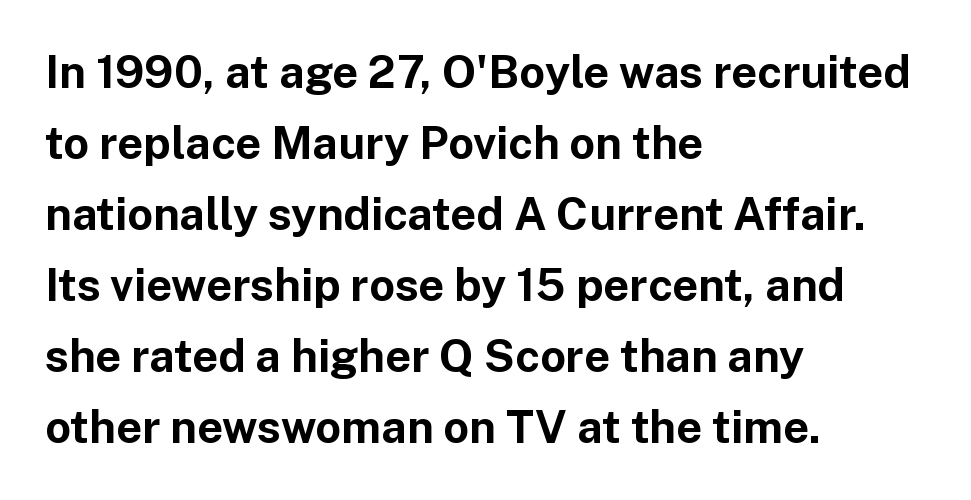
The image shows 45 px bold sans-serif type, upright; set left-aligned, normal line spacing (1.58x), normal letter spacing, not underlined; low stroke contrast and a medium x-height.
